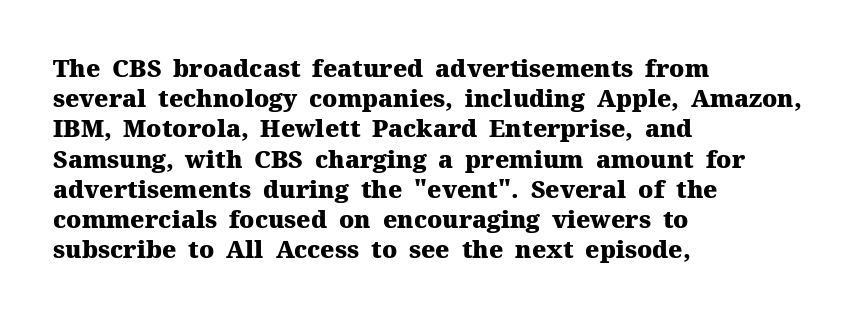
The ragged edge is on the right, which tells us the setting is flush left. The space beneath each line is pristine and unruled. This rendering leaves character spacing at its baseline value. The passage shown stacks its lines at a standard gap. Italic? Not at all — the glyphs are vertical. Emphasis by weight is at full strength: bold.
